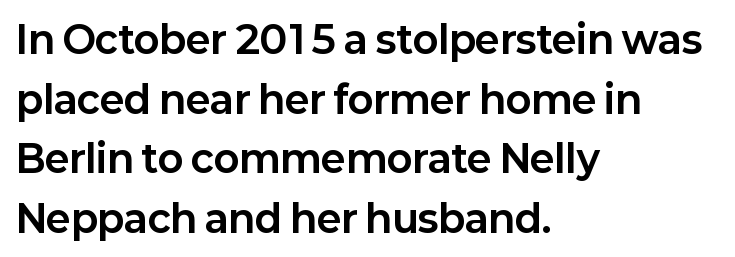
A normal amount of white space separates one row of letters from the next. Rendered with straight, roman letterforms. The passage shown is not underscored anywhere. No feet cap the strokes, marking this as sans-serif type. Spacing between characters is what you'd get straight out of the box. A student would call this left alignment; a typographer would say flush left, rag right.
